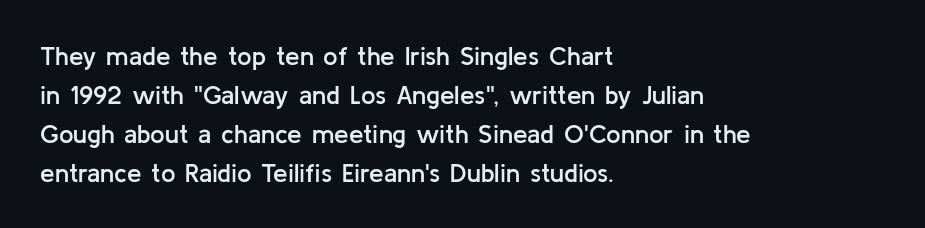
The image shows 26 px text type, upright; set left-aligned, normal line spacing (1.5x), normal letter spacing, not underlined.
